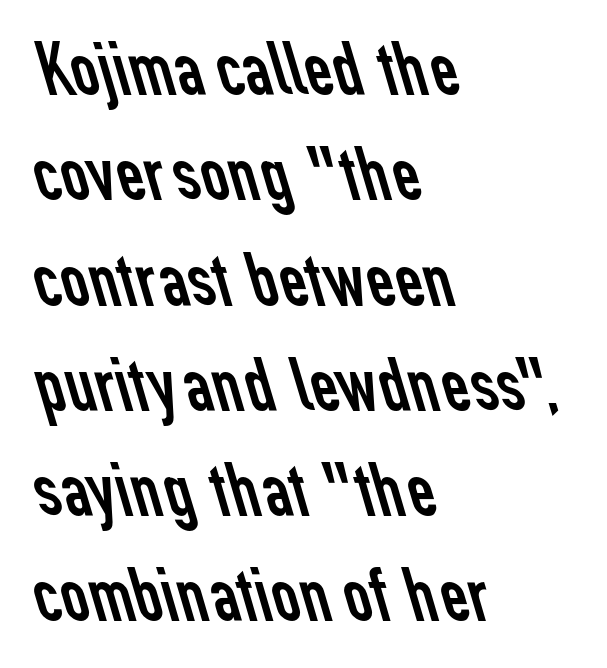
The rendering uses natural spacing where letterforms have individual widths. A normal amount of white space separates one row of letters from the next. Each line starts at the same left margin while the right side varies. Think standard paragraph weight, or any step lighter than that.
